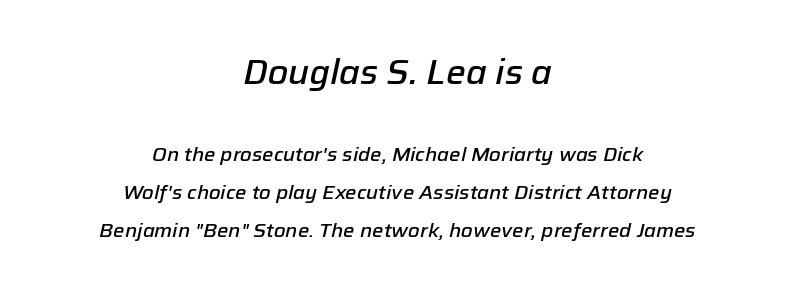
{"italic": "yes", "lean": "right", "slant_degrees": 12, "bold": "semi", "weight": "semibold", "width": "normal", "stroke_contrast": "low", "x_height": "medium", "monospaced": "no", "underline": "no", "align": "center", "line_spacing_ratio": 1.89, "letter_spacing": "normal", "letter_spacing_em": 0.0, "larger_block": "first", "size_ratio": 1.75, "glyph_px": 35}
